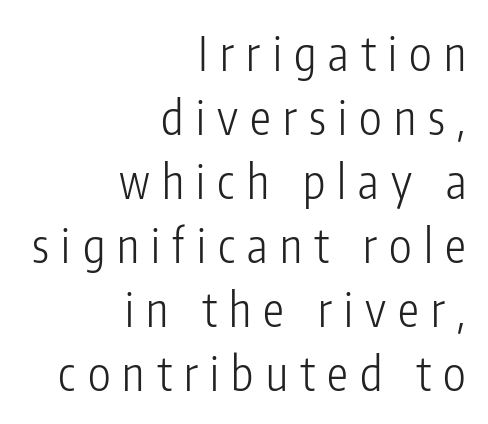
{"serif": "no", "italic": "no", "bold": "no", "weight": "light", "width": "condensed", "stroke_contrast": "low", "x_height": "medium", "monospaced": "no", "underline": "no", "align": "right", "line_spacing": "normal", "line_spacing_ratio": 1.36, "letter_spacing": "wide", "letter_spacing_em": 0.26, "glyph_px": 47}
